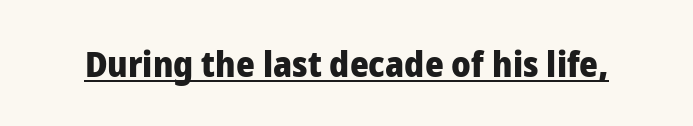
Q: Is the text bold? A: Yes.
Q: Is the text italic (slanted)? A: No, it is upright.
Q: Is the typeface a serif or a sans-serif typeface? A: Sans-serif.
Q: Is the text underlined? A: Yes.
Q: Is the spacing between letters normal or unusually wide? A: Normal.
Q: Width (condensed, normal, or wide)? A: Normal.
Q: Stroke contrast? A: Low.
Q: x-height? A: Medium.
Q: Monospaced? A: No.
